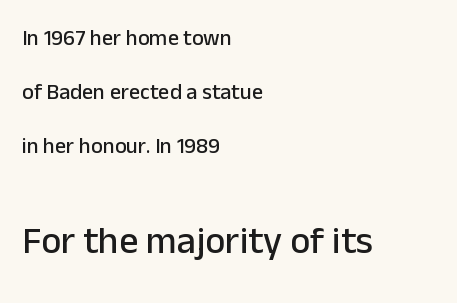
The image shows 38 px sans-serif type, upright; set left-aligned, loose line spacing (2.45x), normal letter spacing, not underlined; the second (bottom) block is 1.73x larger; low stroke contrast and a medium x-height.
